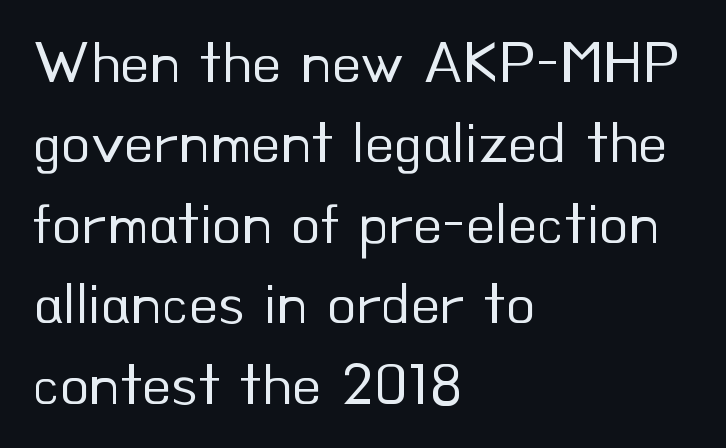
Q: Is the text bold? A: No.
Q: Is the text italic (slanted)? A: No, it is upright.
Q: Is the typeface a serif or a sans-serif typeface? A: Sans-serif.
Q: Is the text underlined? A: No.
Q: How is the paragraph aligned? A: Left-aligned.
Q: Is the spacing between letters normal or unusually wide? A: Normal.
Q: Is the spacing between lines tight, normal or loose? A: Normal.
Q: Width (condensed, normal, or wide)? A: Normal.
Q: Stroke contrast? A: Low.
Q: x-height? A: Small.
Q: Monospaced? A: No.
